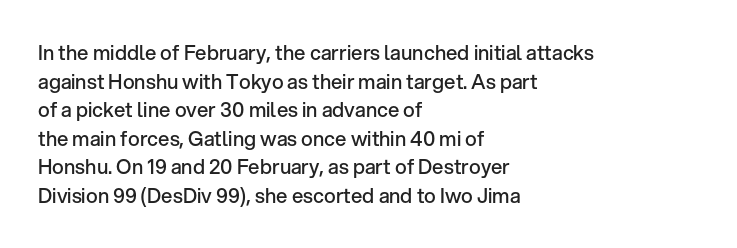
The type sits square on the baseline with zero lean. The lines are quadded left. Is the letter spacing exaggerated? No — it looks like the ordinary default. The designer left line spacing at the default. A bit beefed up — I'd call it semibold rather than bold. Underlining? Definitely not there.
